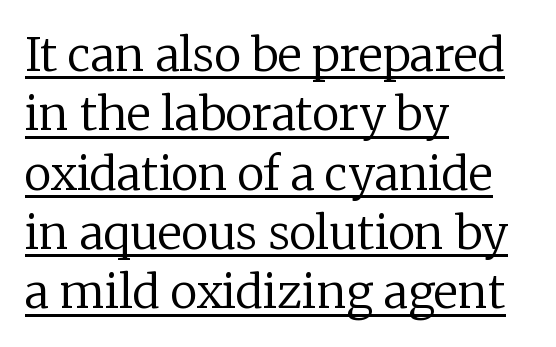
Q: Is the text bold? A: No.
Q: Is the text italic (slanted)? A: No, it is upright.
Q: Is the typeface a serif or a sans-serif typeface? A: Serif.
Q: Is the text underlined? A: Yes.
Q: How is the paragraph aligned? A: Left-aligned.
Q: Is the spacing between letters normal or unusually wide? A: Normal.
Q: Is the spacing between lines tight, normal or loose? A: Normal.
Q: Width (condensed, normal, or wide)? A: Normal.
Q: Stroke contrast? A: Low.
Q: x-height? A: Medium.
Q: Monospaced? A: No.
